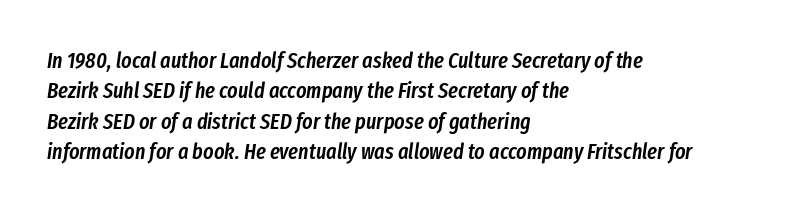
Q: Is the text bold? A: Semi-bold.
Q: Is the text italic (slanted)? A: Yes, it leans right by about 8 degrees.
Q: Is the text underlined? A: No.
Q: How is the paragraph aligned? A: Left-aligned.
Q: Is the spacing between letters normal or unusually wide? A: Normal.
Q: Is the spacing between lines tight, normal or loose? A: Normal.
